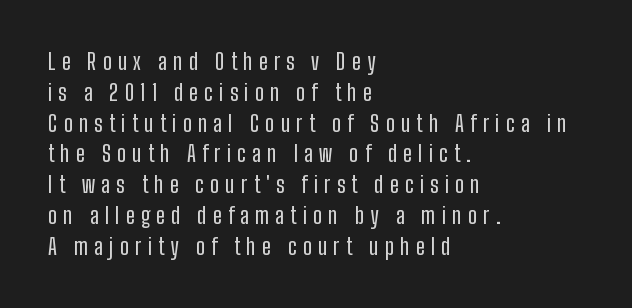
{"italic": "no", "underline": "no", "align": "left", "line_spacing": "normal", "line_spacing_ratio": 1.4, "letter_spacing": "wide", "letter_spacing_em": 0.28, "glyph_px": 22}
